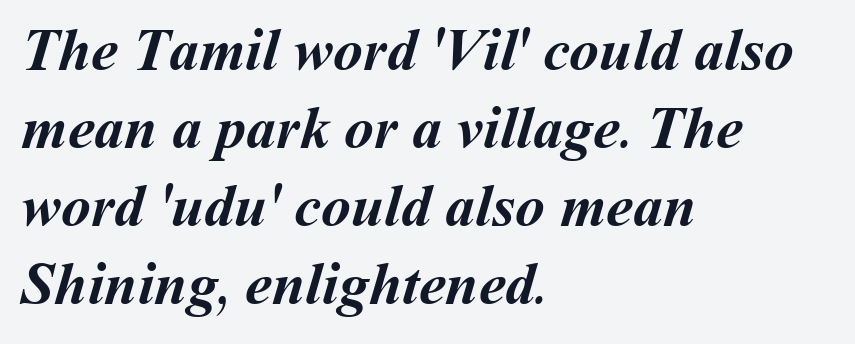
The image shows 60 px semibold type; set left-aligned, normal line spacing (1.3x), normal letter spacing, not underlined; medium stroke contrast and a medium x-height.
